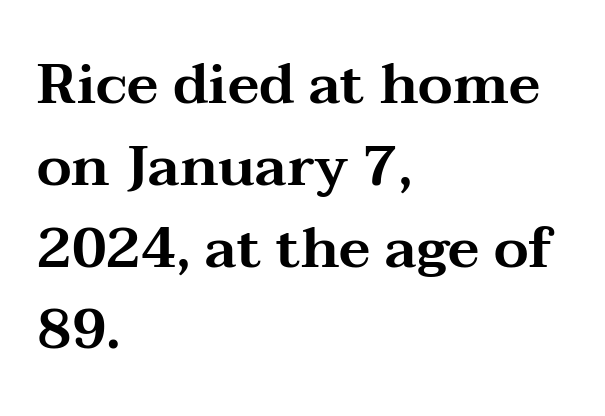
The image shows 56 px wide serif type, upright; set left-aligned, normal line spacing (1.46x), normal letter spacing, not underlined; medium stroke contrast and a medium x-height.
